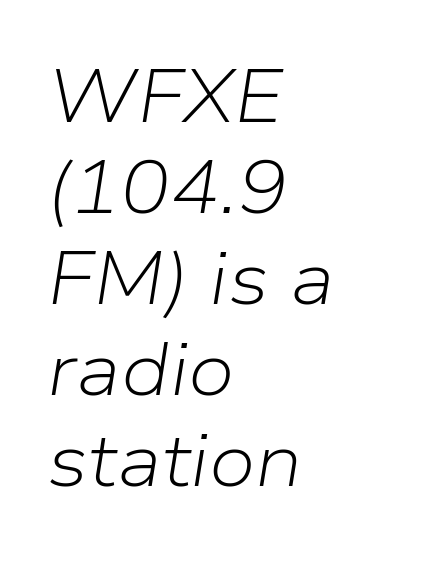
{"italic": "yes", "lean": "right", "slant_degrees": 9, "bold": "no", "weight": "light", "width": "normal", "stroke_contrast": "low", "x_height": "medium", "monospaced": "no", "underline": "no", "align": "left", "line_spacing_ratio": 1.23, "letter_spacing": "normal", "letter_spacing_em": 0.0, "glyph_px": 74}
